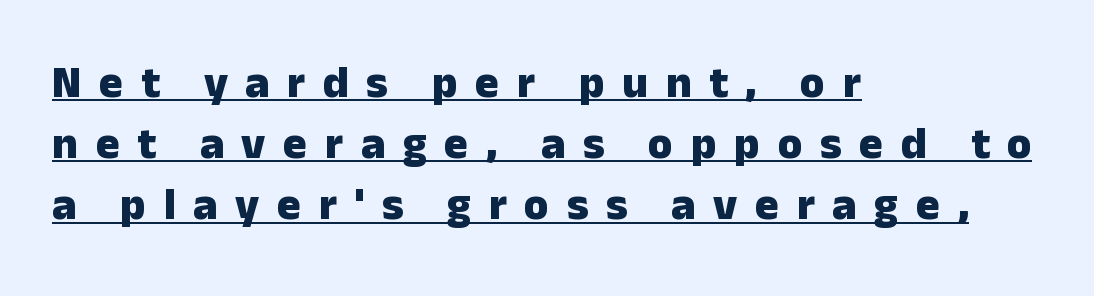
Q: Is the text bold? A: Yes.
Q: Is the text italic (slanted)? A: No, it is upright.
Q: Is the typeface a serif or a sans-serif typeface? A: Sans-serif.
Q: Is the text underlined? A: Yes.
Q: How is the paragraph aligned? A: Left-aligned.
Q: Is the spacing between letters normal or unusually wide? A: Unusually wide.
Q: Is the spacing between lines tight, normal or loose? A: Normal.
Q: Width (condensed, normal, or wide)? A: Normal.
Q: Stroke contrast? A: Low.
Q: x-height? A: Medium.
Q: Monospaced? A: No.
